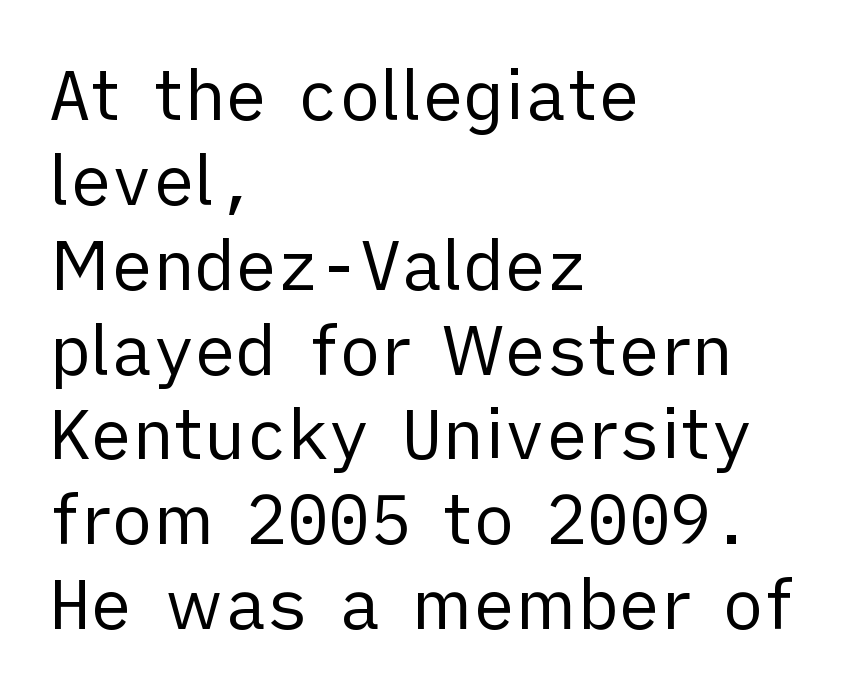
The image shows 69 px regular-weight sans-serif type, upright; set left-aligned, line spacing 1.23x, normal letter spacing, not underlined; low stroke contrast and a medium x-height.
